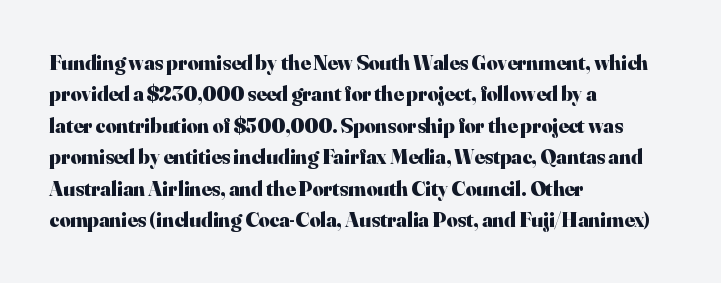
{"italic": "no", "bold": "yes", "underline": "no", "align": "left", "line_spacing": "normal", "line_spacing_ratio": 1.5, "letter_spacing": "normal", "letter_spacing_em": 0.0, "glyph_px": 21}
